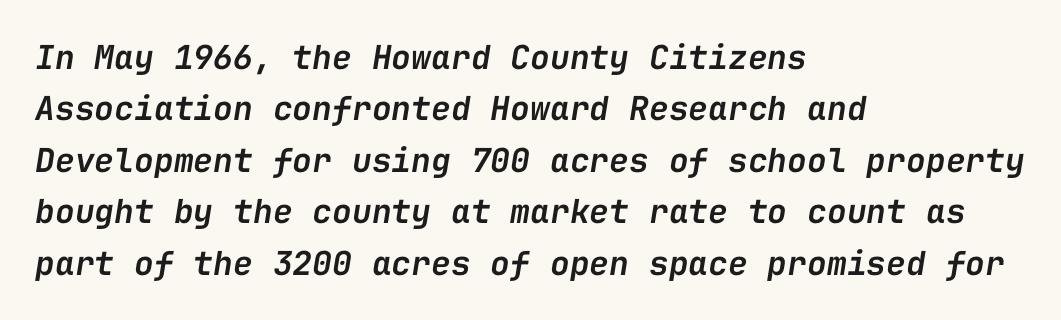
Q: Is the text bold? A: Semi-bold.
Q: Is the text italic (slanted)? A: Yes, it leans right by about 9 degrees.
Q: Is the text underlined? A: No.
Q: How is the paragraph aligned? A: Left-aligned.
Q: Is the spacing between letters normal or unusually wide? A: Normal.
Q: Is the spacing between lines tight, normal or loose? A: Normal.
Q: Width (condensed, normal, or wide)? A: Normal.
Q: Stroke contrast? A: Low.
Q: x-height? A: Medium.
Q: Monospaced? A: Yes.
